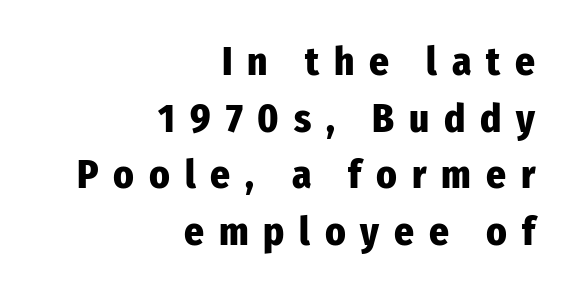
{"serif": "no", "italic": "no", "bold": "yes", "weight": "heavy", "width": "condensed", "stroke_contrast": "low", "x_height": "medium", "monospaced": "no", "underline": "no", "align": "right", "line_spacing": "normal", "line_spacing_ratio": 1.45, "letter_spacing": "wide", "letter_spacing_em": 0.38, "glyph_px": 39}
